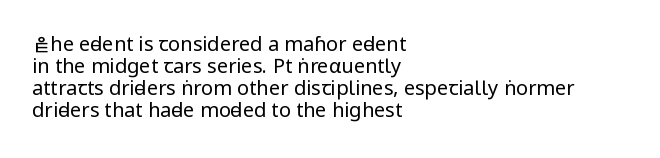
The image shows 20 px text type, upright; set left-aligned, tight line spacing (1.1x), normal letter spacing, not underlined.
